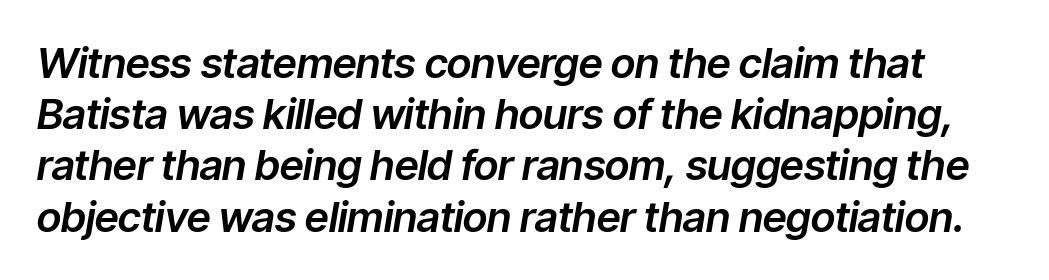
Q: Is the text italic (slanted)? A: Yes, it leans right by about 9 degrees.
Q: Is the text underlined? A: No.
Q: Is the spacing between letters normal or unusually wide? A: Normal.
Q: Width (condensed, normal, or wide)? A: Normal.
Q: Stroke contrast? A: Low.
Q: x-height? A: Medium.
Q: Monospaced? A: No.
